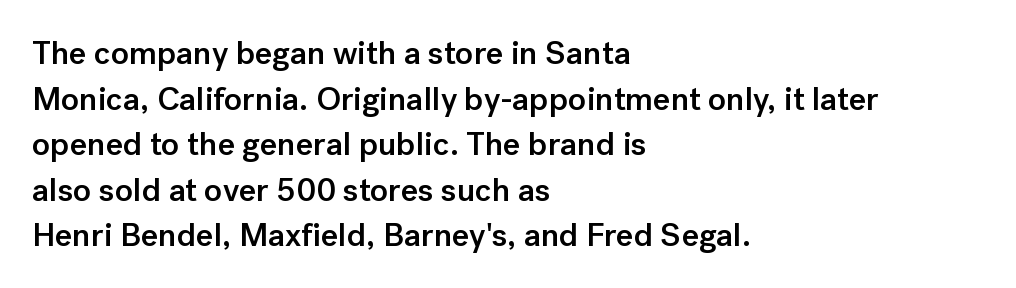
The image shows 33 px semibold sans-serif type, upright; set left-aligned, normal line spacing (1.38x), normal letter spacing, not underlined; low stroke contrast and a medium x-height.
